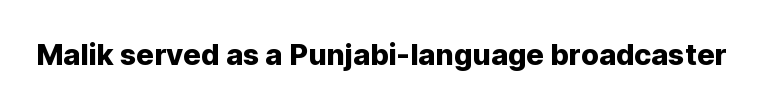
The letterforms sit shoulder to shoulder at normal distance. Vertical strokes here are truly vertical. Proportional: the letters do not fall into vertical columns. The specimen omits any rule beneath the text block's lines. Typographically, this falls in the sans-serif category.
